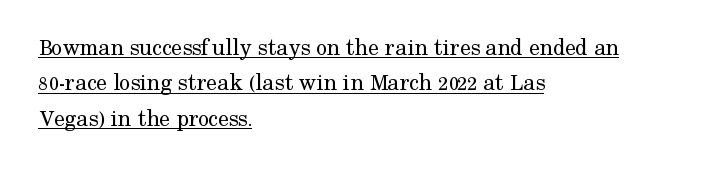
Q: Is the text bold? A: No.
Q: Is the text italic (slanted)? A: No, it is upright.
Q: Is the text underlined? A: Yes.
Q: How is the paragraph aligned? A: Left-aligned.
Q: Is the spacing between letters normal or unusually wide? A: Normal.
Q: Is the spacing between lines tight, normal or loose? A: Normal.
